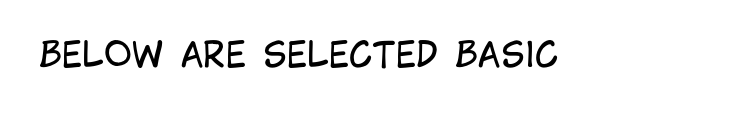
Q: Is the text bold? A: No.
Q: Is the text italic (slanted)? A: No, it is upright.
Q: Is the typeface a serif or a sans-serif typeface? A: Sans-serif.
Q: Is the text underlined? A: No.
Q: Is the spacing between letters normal or unusually wide? A: Normal.
Q: Width (condensed, normal, or wide)? A: Condensed.
Q: Stroke contrast? A: Low.
Q: x-height? A: Large.
Q: Monospaced? A: No.
